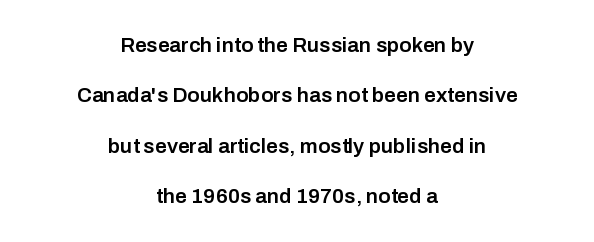
The image shows 21 px text type, upright; set centered, loose line spacing (2.4x), normal letter spacing, not underlined.
